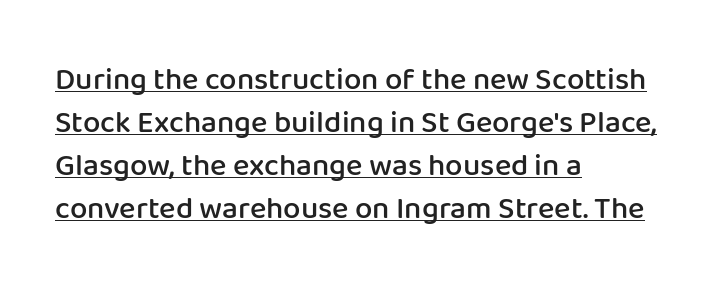
{"serif": "no", "italic": "no", "bold": "semi", "weight": "semibold", "width": "normal", "stroke_contrast": "low", "x_height": "medium", "monospaced": "no", "underline": "yes", "align": "left", "line_spacing": "normal", "line_spacing_ratio": 1.39, "letter_spacing": "normal", "letter_spacing_em": 0.0, "glyph_px": 31}
